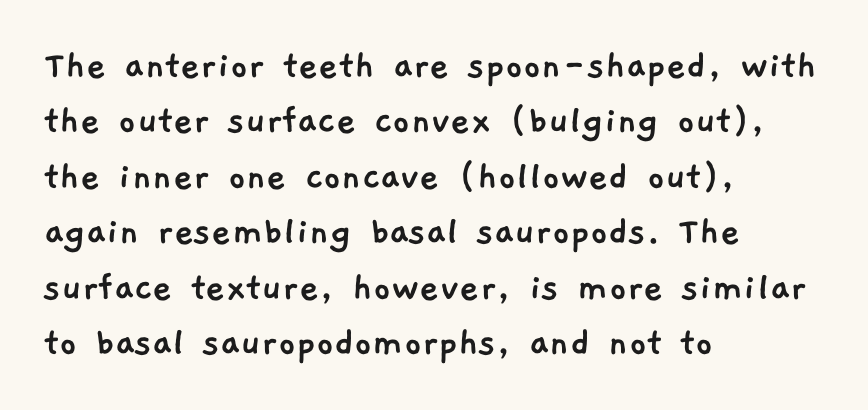
Q: Is the typeface a serif or a sans-serif typeface? A: Sans-serif.
Q: Is the text underlined? A: No.
Q: How is the paragraph aligned? A: Left-aligned.
Q: Is the spacing between letters normal or unusually wide? A: Normal.
Q: Is the spacing between lines tight, normal or loose? A: Normal.
Q: Width (condensed, normal, or wide)? A: Normal.
Q: Stroke contrast? A: Low.
Q: x-height? A: Medium.
Q: Monospaced? A: No.
